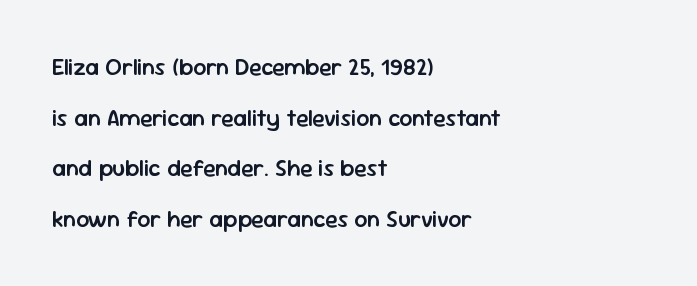
Q: Is the text bold? A: Semi-bold.
Q: Is the text italic (slanted)? A: No, it is upright.
Q: Is the text underlined? A: No.
Q: How is the paragraph aligned? A: Left-aligned.
Q: Is the spacing between letters normal or unusually wide? A: Normal.
Q: Is the spacing between lines tight, normal or loose? A: Loose.
